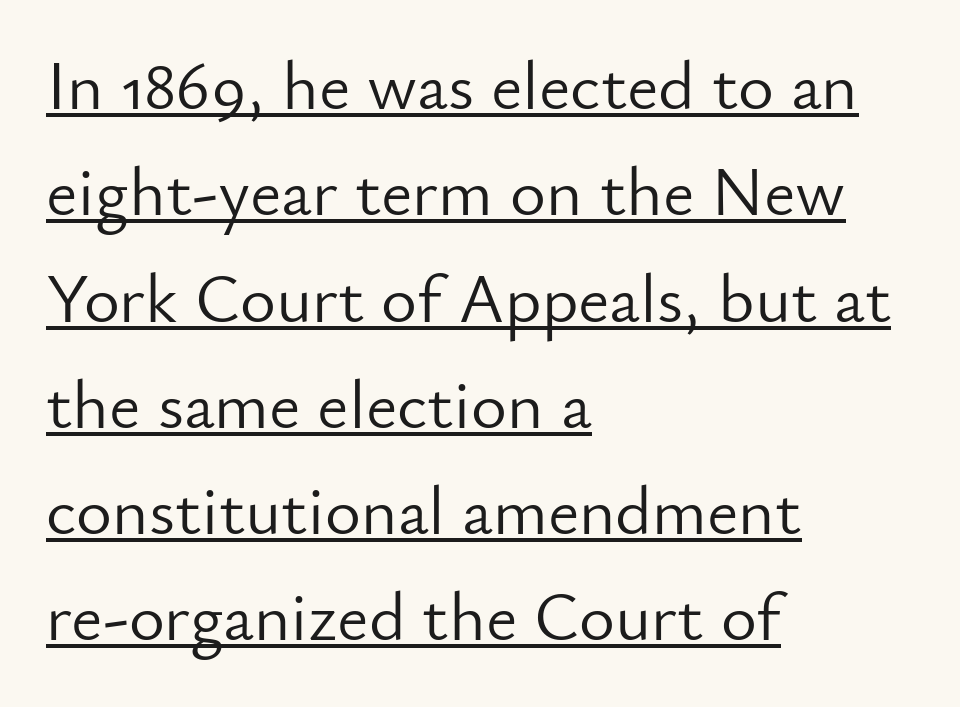
Q: Is the text bold? A: No.
Q: Is the text italic (slanted)? A: No, it is upright.
Q: Is the typeface a serif or a sans-serif typeface? A: Sans-serif.
Q: Is the text underlined? A: Yes.
Q: How is the paragraph aligned? A: Left-aligned.
Q: Is the spacing between letters normal or unusually wide? A: Normal.
Q: Is the spacing between lines tight, normal or loose? A: Normal.
Q: Width (condensed, normal, or wide)? A: Normal.
Q: Stroke contrast? A: Low.
Q: x-height? A: Small.
Q: Monospaced? A: No.
